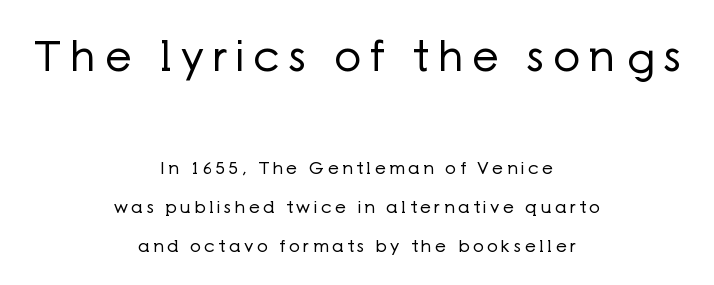
The image shows 42 px regular-weight sans-serif type, upright; set centered, loose line spacing (2.29x), unusually wide letter spacing (+0.21 em), not underlined; the first (top) block is 2.47x larger; low stroke contrast and a medium x-height.
